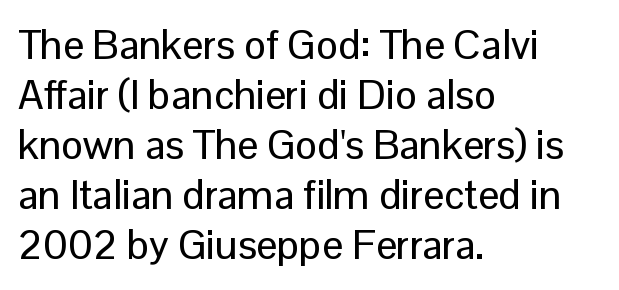
The image shows 41 px sans-serif type, upright; set left-aligned, line spacing 1.22x, normal letter spacing, not underlined; low stroke contrast and a medium x-height.
